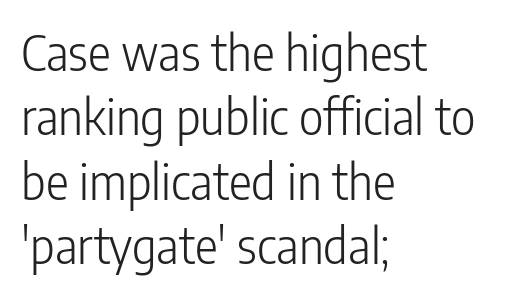
Each line starts at the same left margin while the right side varies. In terms of letterspacing, this is plain default setting. You can tell from the bare stems that sans-serif type was used. The rendering uses a moderate line-height, typical for paragraphs. The specimen reads as upright at a glance. The baseline area is clear.
